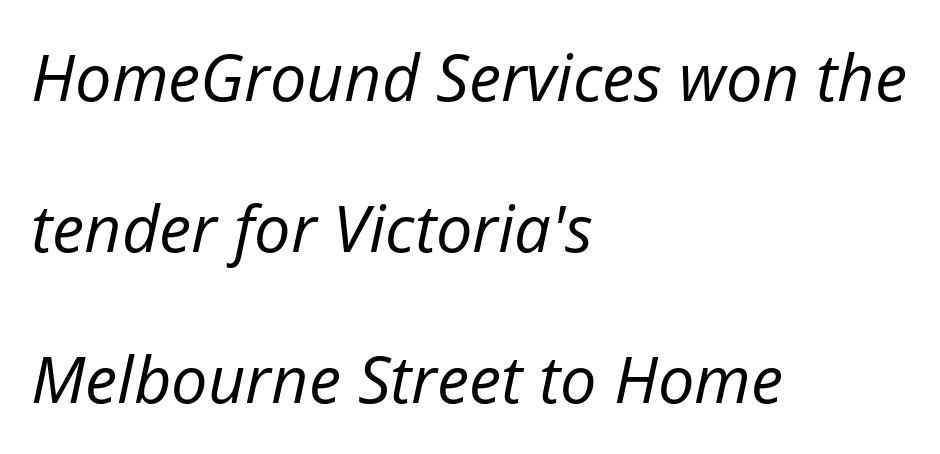
{"italic": "yes", "lean": "right", "slant_degrees": 12, "bold": "no", "weight": "regular", "width": "normal", "stroke_contrast": "low", "x_height": "medium", "monospaced": "no", "underline": "no", "align": "left", "line_spacing": "loose", "line_spacing_ratio": 2.32, "letter_spacing": "normal", "letter_spacing_em": 0.0, "glyph_px": 65}
